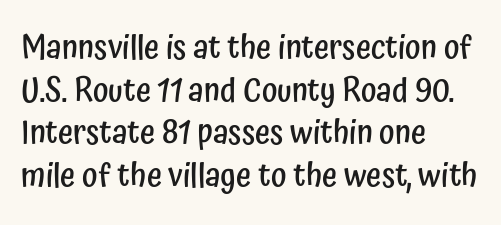
Q: Is the text bold? A: Semi-bold.
Q: Is the text italic (slanted)? A: No, it is upright.
Q: Is the typeface a serif or a sans-serif typeface? A: Sans-serif.
Q: Is the text underlined? A: No.
Q: How is the paragraph aligned? A: Left-aligned.
Q: Is the spacing between letters normal or unusually wide? A: Normal.
Q: Is the spacing between lines tight, normal or loose? A: Normal.
Q: Width (condensed, normal, or wide)? A: Condensed.
Q: Stroke contrast? A: Low.
Q: x-height? A: Medium.
Q: Monospaced? A: No.
